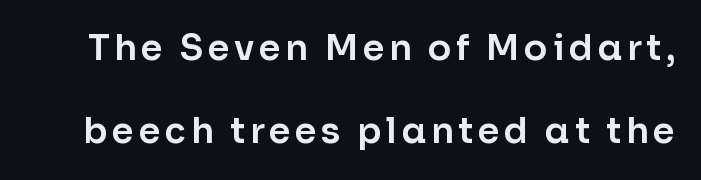
Q: Is the text italic (slanted)? A: No, it is upright.
Q: Is the typeface a serif or a sans-serif typeface? A: Sans-serif.
Q: Is the text underlined? A: No.
Q: Is the spacing between lines tight, normal or loose? A: Loose.
Q: Width (condensed, normal, or wide)? A: Normal.
Q: Stroke contrast? A: Low.
Q: x-height? A: Medium.
Q: Monospaced? A: No.
